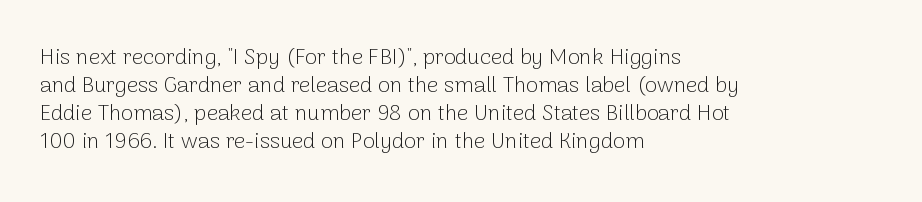
Normally led — the rows are evenly, conventionally spaced. Underlining? Definitely not there. The axis of the letterforms is exactly vertical. The passage is arranged the way most books set body copy — flush left. Default kerning and tracking; the words read as compact shapes.
